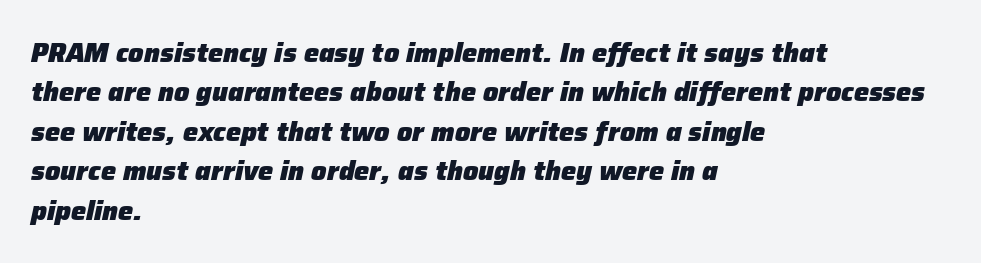
{"italic": "yes", "lean": "right", "slant_degrees": 12, "bold": "yes", "underline": "no", "align": "left", "line_spacing": "normal", "line_spacing_ratio": 1.46, "letter_spacing": "normal", "letter_spacing_em": 0.0, "glyph_px": 27}
